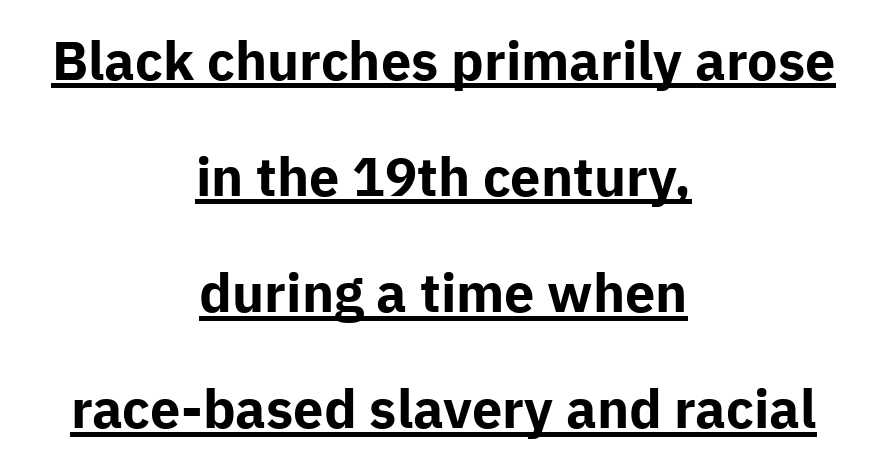
The whitespace from short lines is split evenly between both sides. Every word sits above its own underline. To sum up the face: it is a sans, with no serifs. As a designer I'd log this as weight 700, bold. A typesetter would call this zero additional tracking. Does the leading feel generous? Absolutely, it's lavish.
